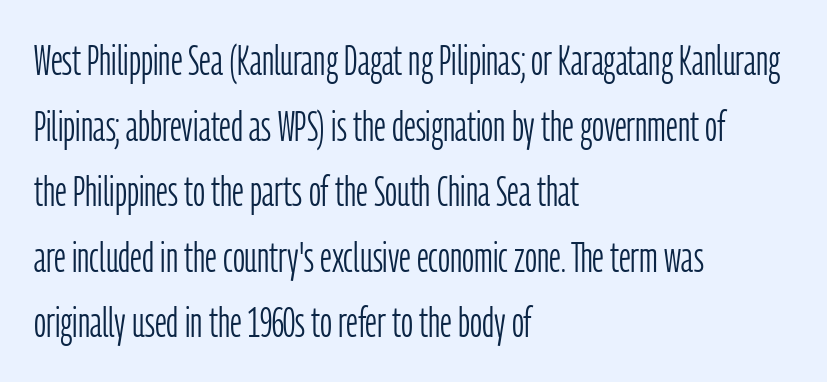
{"serif": "no", "italic": "no", "bold": "no", "weight": "light", "width": "condensed", "stroke_contrast": "low", "x_height": "medium", "monospaced": "no", "underline": "no", "align": "left", "line_spacing": "normal", "line_spacing_ratio": 1.56, "letter_spacing": "normal", "letter_spacing_em": 0.0, "glyph_px": 42}
